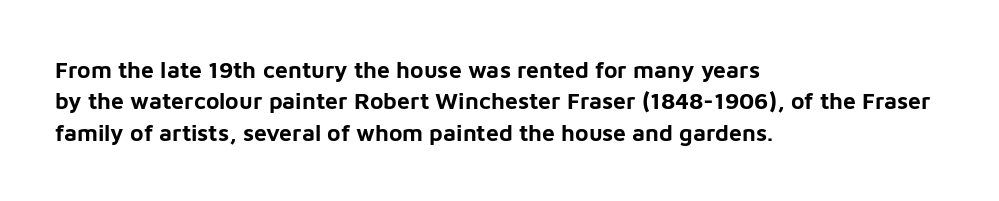
{"italic": "no", "bold": "yes", "underline": "no", "align": "left", "line_spacing": "normal", "line_spacing_ratio": 1.36, "letter_spacing": "normal", "letter_spacing_em": 0.0, "glyph_px": 23}
